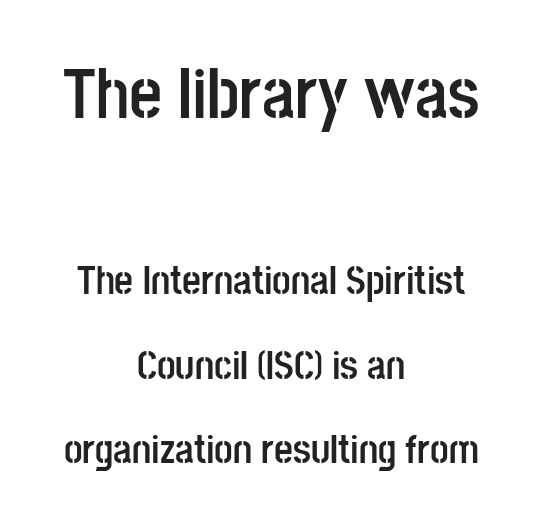
{"serif": "no", "italic": "no", "bold": "yes", "weight": "semibold", "width": "condensed", "stroke_contrast": "low", "x_height": "large", "monospaced": "no", "underline": "no", "align": "center", "line_spacing": "loose", "line_spacing_ratio": 2.07, "letter_spacing": "normal", "letter_spacing_em": 0.0, "larger_block": "first", "size_ratio": 1.76, "glyph_px": 72}
